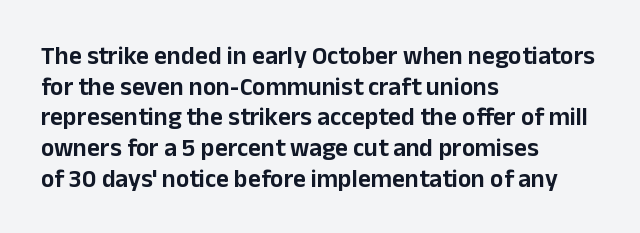
{"italic": "no", "underline": "no", "align": "left", "line_spacing_ratio": 1.23, "letter_spacing": "normal", "letter_spacing_em": 0.0, "glyph_px": 25}
